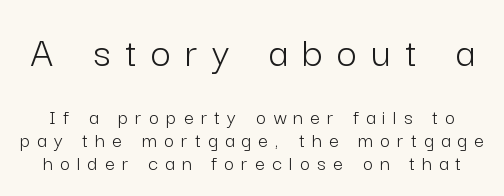
Q: Is the text bold? A: No.
Q: Is the text italic (slanted)? A: No, it is upright.
Q: Is the typeface a serif or a sans-serif typeface? A: Sans-serif.
Q: Is the text underlined? A: No.
Q: Is the spacing between letters normal or unusually wide? A: Unusually wide.
Q: Is the spacing between lines tight, normal or loose? A: Tight.
Q: Which block of text is set in a larger size, the first (top) or the second (bottom)? A: The first (top) one.
Q: Width (condensed, normal, or wide)? A: Normal.
Q: Stroke contrast? A: Low.
Q: x-height? A: Medium.
Q: Monospaced? A: No.
